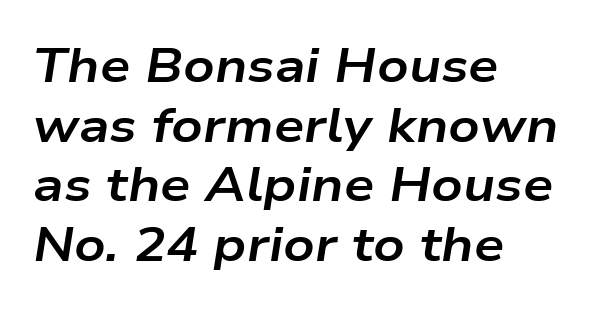
The image shows 48 px bold, wide type, italic (leaning right); set left-aligned, line spacing 1.24x, normal letter spacing, not underlined; low stroke contrast and a medium x-height.
